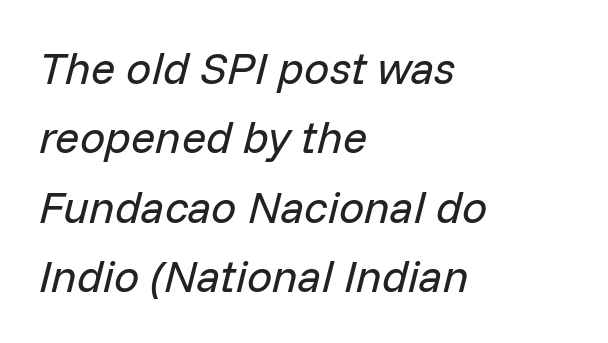
Q: Is the text bold? A: No.
Q: Is the text italic (slanted)? A: Yes, it leans right by about 14 degrees.
Q: Is the text underlined? A: No.
Q: How is the paragraph aligned? A: Left-aligned.
Q: Is the spacing between letters normal or unusually wide? A: Normal.
Q: Is the spacing between lines tight, normal or loose? A: Normal.
Q: Width (condensed, normal, or wide)? A: Normal.
Q: Stroke contrast? A: Low.
Q: x-height? A: Medium.
Q: Monospaced? A: No.
